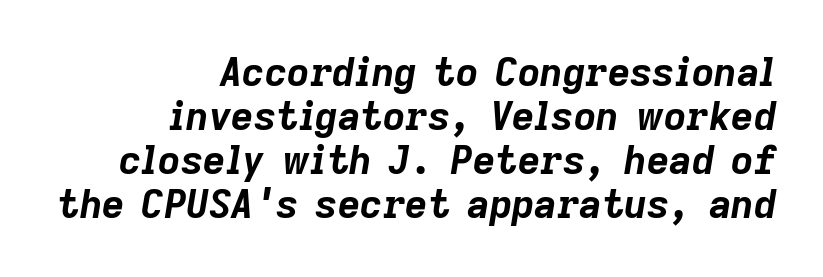
The image shows 39 px bold type, italic (leaning right); set right-aligned, tight line spacing (1.13x), normal letter spacing, not underlined; low stroke contrast and a medium x-height.
